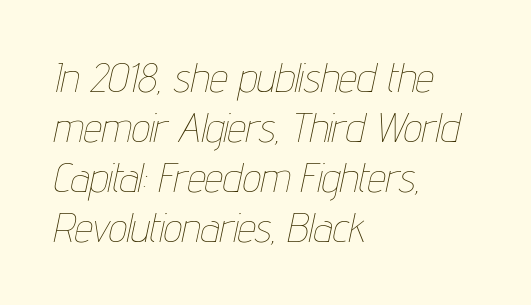
{"italic": "yes", "lean": "right", "slant_degrees": 12, "bold": "no", "weight": "thin", "width": "condensed", "stroke_contrast": "low", "x_height": "medium", "monospaced": "no", "underline": "no", "align": "left", "line_spacing_ratio": 1.22, "letter_spacing": "normal", "letter_spacing_em": 0.0, "glyph_px": 41}
